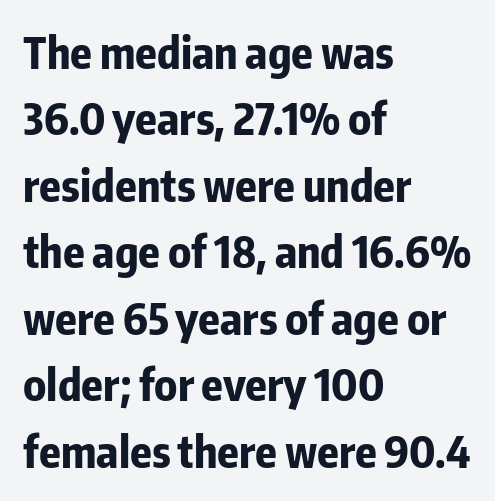
Q: Is the text bold? A: Yes.
Q: Is the text italic (slanted)? A: No, it is upright.
Q: Is the typeface a serif or a sans-serif typeface? A: Sans-serif.
Q: Is the text underlined? A: No.
Q: How is the paragraph aligned? A: Left-aligned.
Q: Is the spacing between letters normal or unusually wide? A: Normal.
Q: Is the spacing between lines tight, normal or loose? A: Normal.
Q: Width (condensed, normal, or wide)? A: Condensed.
Q: Stroke contrast? A: Low.
Q: x-height? A: Medium.
Q: Monospaced? A: No.
